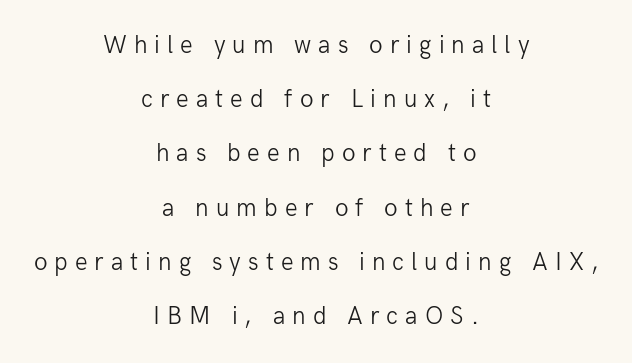
The image shows 25 px text type, upright; set centered, loose line spacing (2.17x), unusually wide letter spacing (+0.28 em), not underlined.
